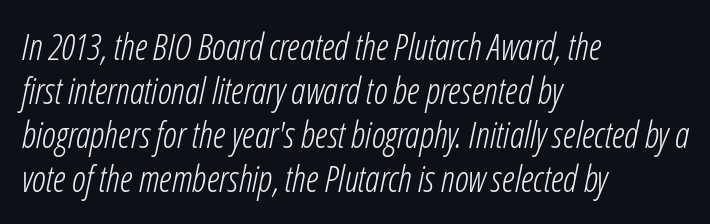
Is the type slanted? Yes — the strokes lean at a clear angle. Tracking value appears to be zero — textbook default spacing. The specimen omits any rule beneath the text block's lines. Alignment: flush left. Ink coverage per letter is moderate at most.
